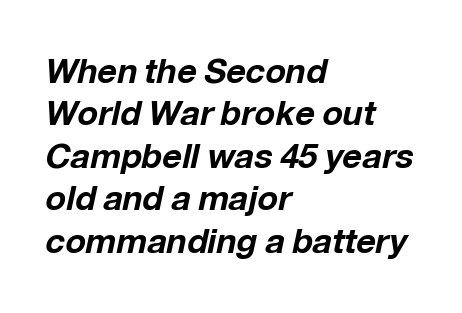
Q: Is the text bold? A: Yes.
Q: Is the text italic (slanted)? A: Yes, it leans right by about 12 degrees.
Q: Is the text underlined? A: No.
Q: How is the paragraph aligned? A: Left-aligned.
Q: Is the spacing between letters normal or unusually wide? A: Normal.
Q: Is the spacing between lines tight, normal or loose? A: Normal.
Q: Width (condensed, normal, or wide)? A: Normal.
Q: Stroke contrast? A: Low.
Q: x-height? A: Medium.
Q: Monospaced? A: No.
